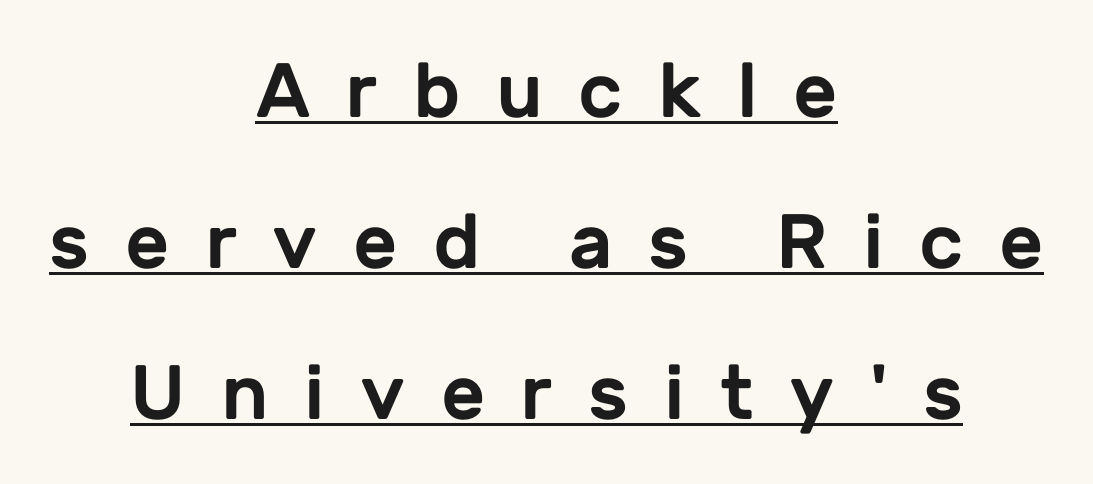
The paragraph has two soft edges and a firm central axis. The glyphs in this specimen are sans serif. The passage shown is underscored from start to finish. This block would shrink considerably if given ordinary leading; it's expanded now. Every stem runs plumb, perpendicular to the baseline. Display-style spreading of the glyphs; the letterfit is very open.
